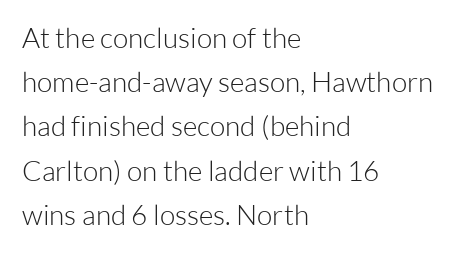
Q: Is the text bold? A: No.
Q: Is the text italic (slanted)? A: No, it is upright.
Q: Is the typeface a serif or a sans-serif typeface? A: Sans-serif.
Q: Is the text underlined? A: No.
Q: How is the paragraph aligned? A: Left-aligned.
Q: Is the spacing between letters normal or unusually wide? A: Normal.
Q: Is the spacing between lines tight, normal or loose? A: Normal.
Q: Width (condensed, normal, or wide)? A: Normal.
Q: Stroke contrast? A: Low.
Q: x-height? A: Medium.
Q: Monospaced? A: No.
